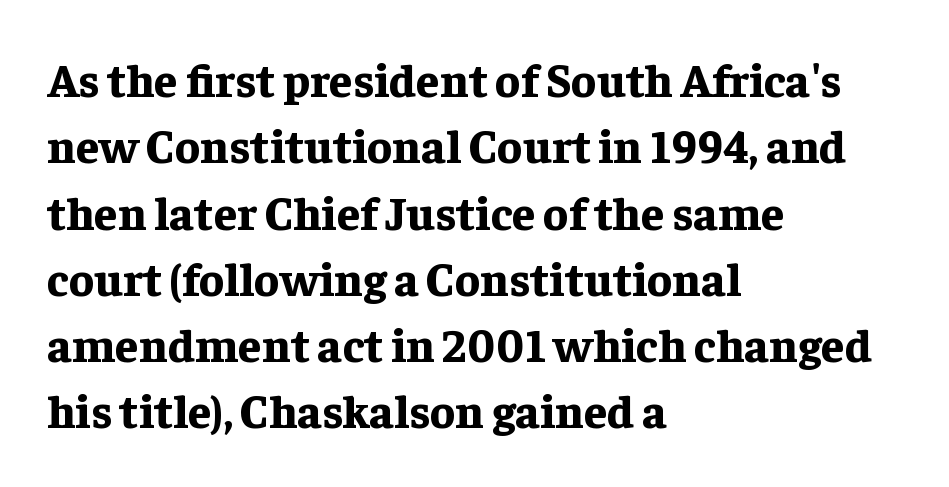
Q: Is the text bold? A: Yes.
Q: Is the text italic (slanted)? A: No, it is upright.
Q: Is the typeface a serif or a sans-serif typeface? A: Serif.
Q: Is the text underlined? A: No.
Q: How is the paragraph aligned? A: Left-aligned.
Q: Is the spacing between letters normal or unusually wide? A: Normal.
Q: Is the spacing between lines tight, normal or loose? A: Normal.
Q: Width (condensed, normal, or wide)? A: Normal.
Q: Stroke contrast? A: Low.
Q: x-height? A: Medium.
Q: Monospaced? A: No.
